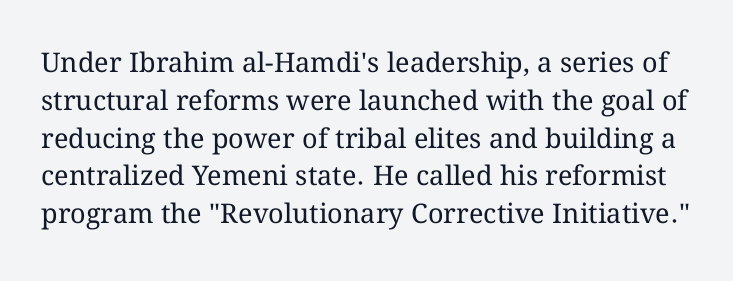
{"italic": "no", "bold": "no", "underline": "no", "line_spacing": "normal", "line_spacing_ratio": 1.4, "letter_spacing": "normal", "letter_spacing_em": 0.0, "glyph_px": 27}
